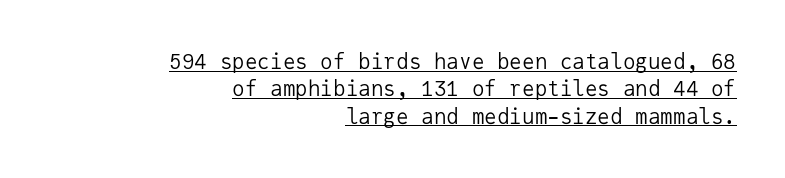
The image shows 21 px text type, upright; set right-aligned, normal line spacing (1.3x), normal letter spacing, underlined.
